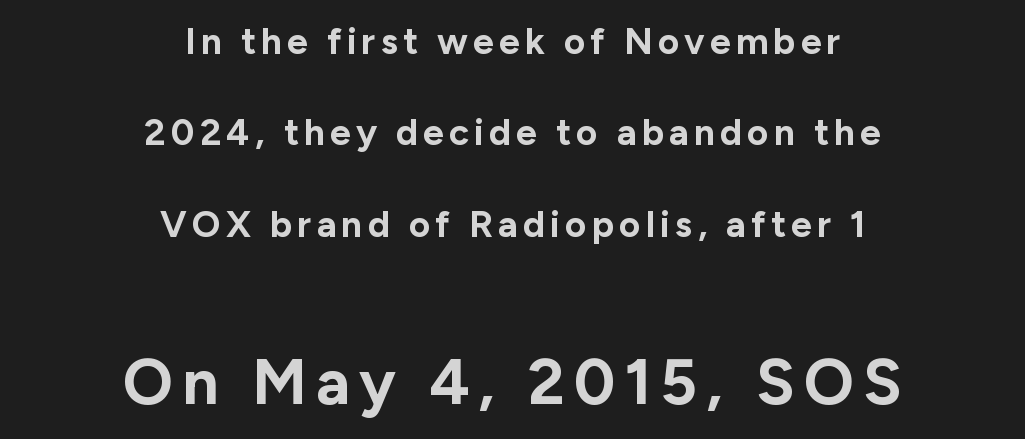
Each new line begins a long way beneath the previous one. Letters rest on an invisible, unmarked baseline. The text block is weighted toward neither margin, spreading evenly from the middle. The lower block of text is set noticeably larger than the block above it. Set as a true bold cut, around the 700 mark. Style check: upright.
